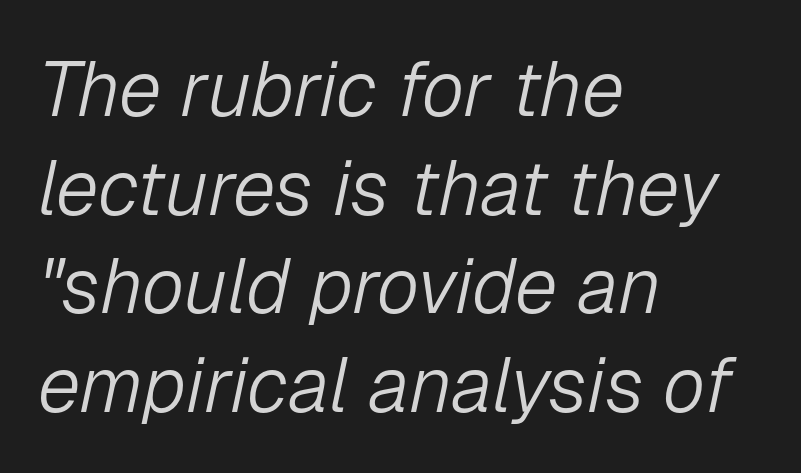
The image shows 77 px light type, italic (leaning right); set left-aligned, normal line spacing (1.28x), normal letter spacing, not underlined; low stroke contrast and a medium x-height.
